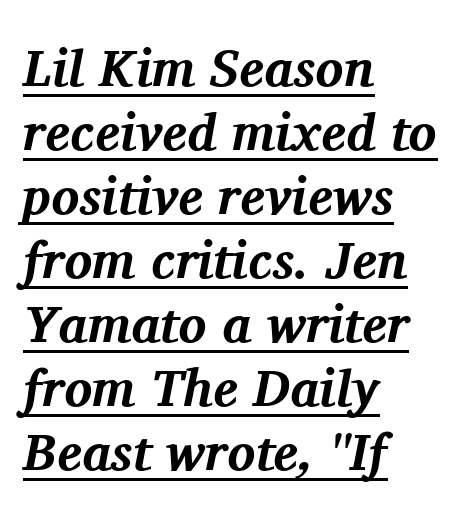
A typographer would call this underscored text. Is this a fixed-width face? No — the glyphs have proportional, varying widths. Serif or sans? Serif — the stroke terminals have little feet. Weight: bold. Default kerning and tracking; the words read as compact shapes.
